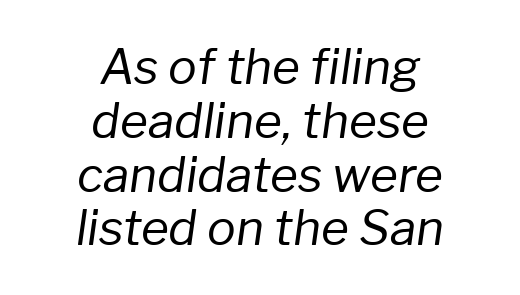
{"italic": "yes", "lean": "right", "slant_degrees": 8, "bold": "no", "weight": "regular", "width": "normal", "stroke_contrast": "low", "x_height": "medium", "monospaced": "no", "underline": "no", "align": "center", "line_spacing": "tight", "line_spacing_ratio": 1.12, "letter_spacing": "normal", "letter_spacing_em": 0.0, "glyph_px": 48}
